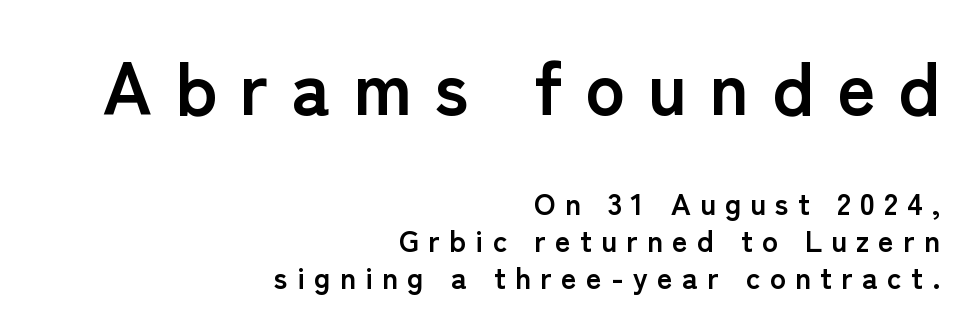
Q: Is the text bold? A: Yes.
Q: Is the text italic (slanted)? A: No, it is upright.
Q: Is the typeface a serif or a sans-serif typeface? A: Sans-serif.
Q: Is the text underlined? A: No.
Q: How is the paragraph aligned? A: Right-aligned.
Q: Is the spacing between letters normal or unusually wide? A: Unusually wide.
Q: Which block of text is set in a larger size, the first (top) or the second (bottom)? A: The first (top) one.
Q: Width (condensed, normal, or wide)? A: Normal.
Q: Stroke contrast? A: Low.
Q: x-height? A: Medium.
Q: Monospaced? A: No.
